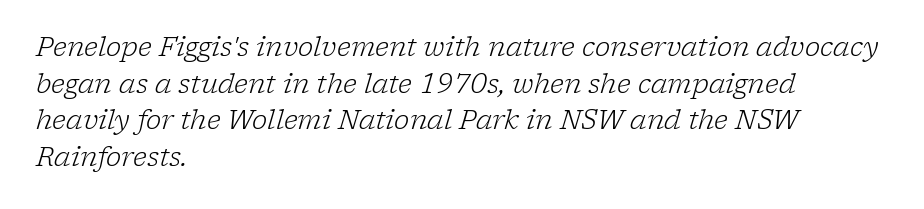
Italic: yes, the glyphs are oblique. This block has exactly the height ordinary leading produces. The space directly below the letters is spotless. Characters follow at the spacing the type designer built in.
